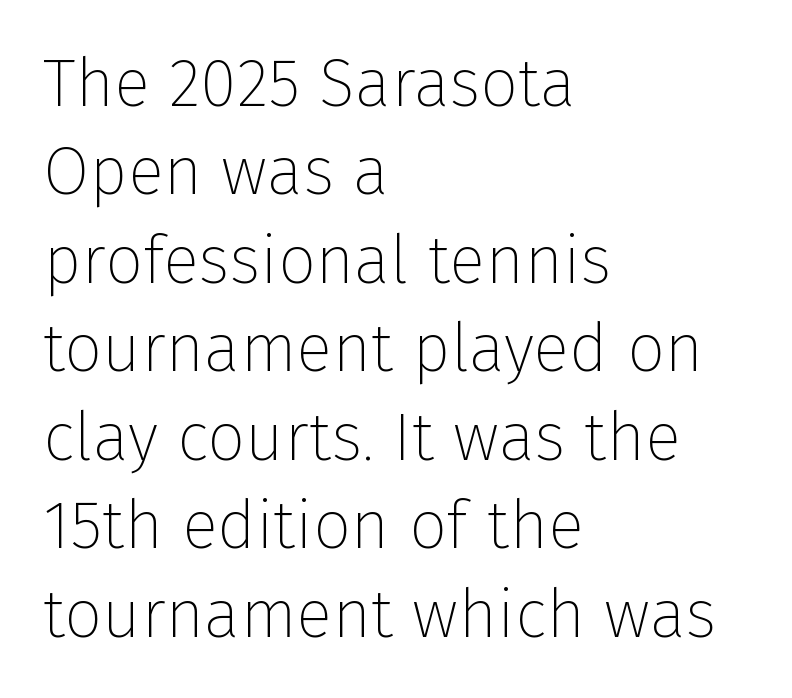
The image shows 67 px thin sans-serif type, upright; set left-aligned, normal line spacing (1.32x), normal letter spacing, not underlined; low stroke contrast and a medium x-height.
